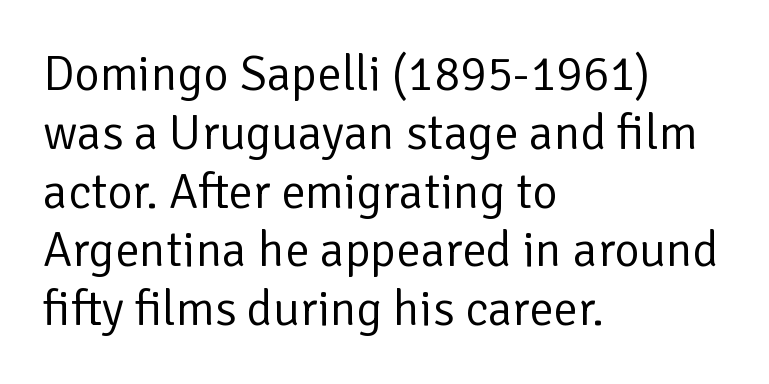
{"serif": "no", "italic": "no", "bold": "no", "weight": "regular", "width": "normal", "stroke_contrast": "low", "x_height": "medium", "monospaced": "no", "underline": "no", "align": "left", "line_spacing_ratio": 1.2, "letter_spacing": "normal", "letter_spacing_em": 0.0, "glyph_px": 49}
